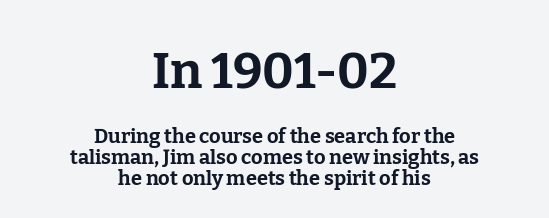
This block would grow much taller if given ordinary leading; it's compressed now. Little horizontal feet cap the strokes, marking this as serif type. This rendering features lettering with no underline. The rendering uses a bold face; every stroke is thick and dark. The letters advance in unequal steps, a hallmark of proportional type.
